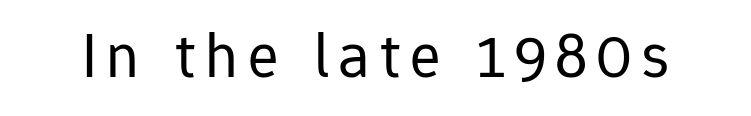
{"serif": "no", "italic": "no", "bold": "no", "weight": "regular", "width": "normal", "stroke_contrast": "low", "x_height": "medium", "monospaced": "no", "underline": "no", "glyph_px": 64}
